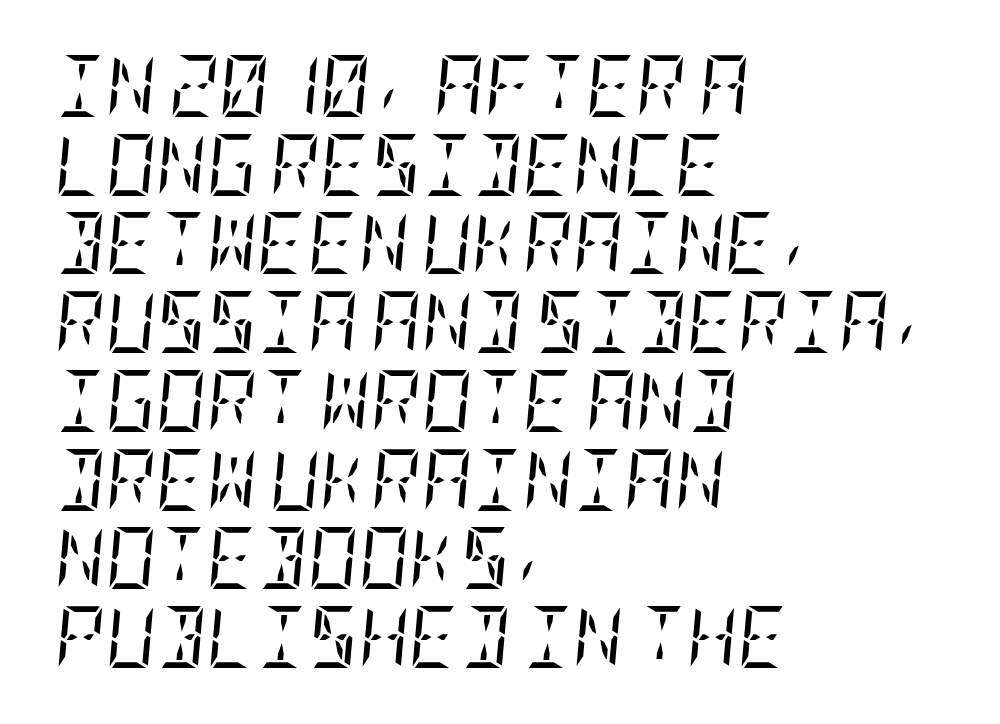
This sample uses an oblique cut, with every glyph tilted off the vertical. This rendering employs a face with finishing strokes, i.e., a serif. A bare baseline throughout the passage. This sample uses plain, unmodified letter spacing. The passage is arranged the way most books set body copy — flush left.
